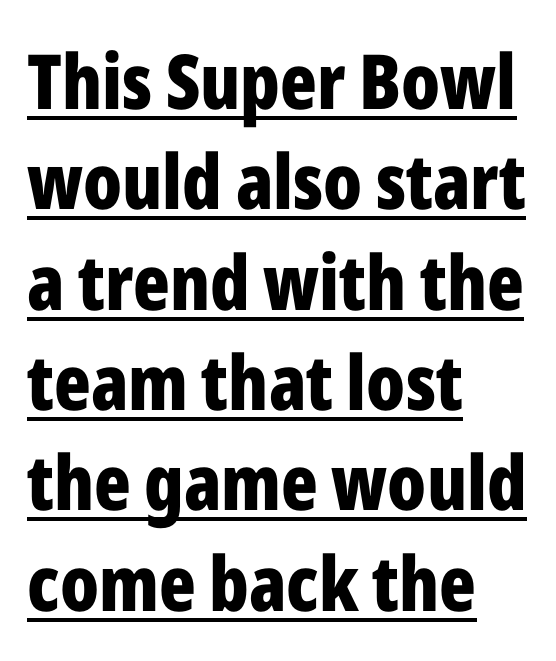
Q: Is the text bold? A: Yes.
Q: Is the text italic (slanted)? A: No, it is upright.
Q: Is the typeface a serif or a sans-serif typeface? A: Sans-serif.
Q: Is the text underlined? A: Yes.
Q: How is the paragraph aligned? A: Left-aligned.
Q: Is the spacing between letters normal or unusually wide? A: Normal.
Q: Is the spacing between lines tight, normal or loose? A: Normal.
Q: Width (condensed, normal, or wide)? A: Condensed.
Q: Stroke contrast? A: Low.
Q: x-height? A: Medium.
Q: Monospaced? A: No.
